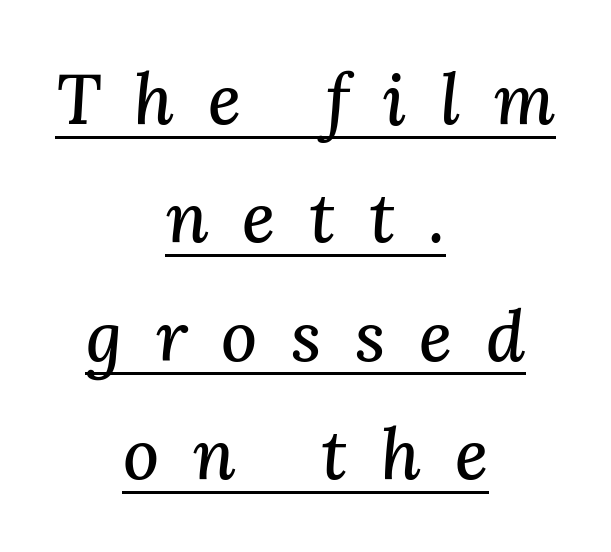
The glyphs are accompanied by a horizontal stroke just below them. It's the slanting kind of type. Type style note: has serifs. The type is letterspaced generously, with wide tracking.
